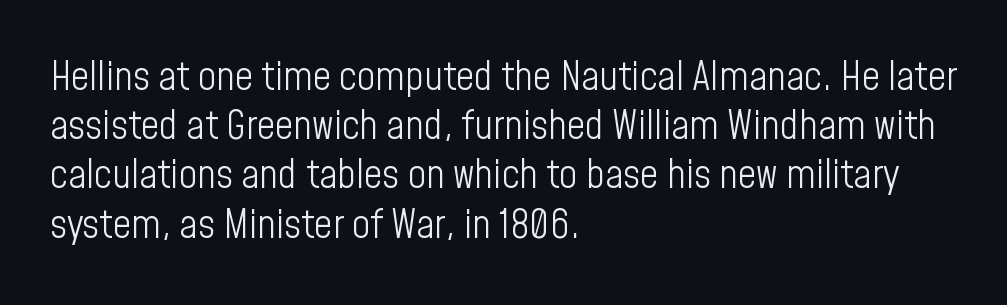
The image shows 40 px light, condensed sans-serif type, upright; set left-aligned, line spacing 1.23x, normal letter spacing, not underlined; low stroke contrast and a medium x-height.
